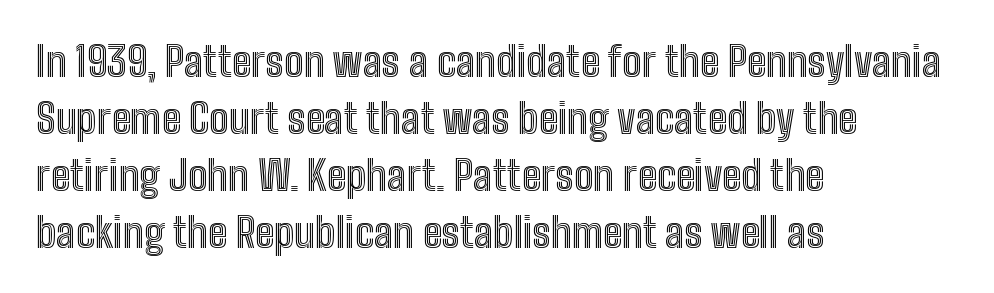
Q: Is the text italic (slanted)? A: No, it is upright.
Q: Is the text underlined? A: No.
Q: How is the paragraph aligned? A: Left-aligned.
Q: Is the spacing between letters normal or unusually wide? A: Normal.
Q: Is the spacing between lines tight, normal or loose? A: Normal.
Q: Width (condensed, normal, or wide)? A: Condensed.
Q: x-height? A: Medium.
Q: Monospaced? A: No.
